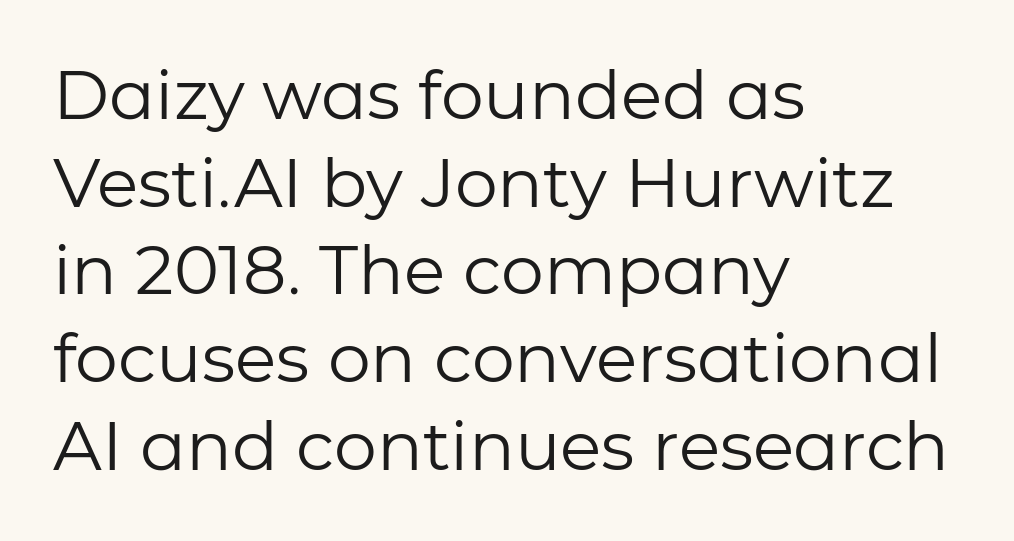
The image shows 68 px regular-weight sans-serif type, upright; set left-aligned, normal line spacing (1.29x), normal letter spacing, not underlined; low stroke contrast and a medium x-height.
